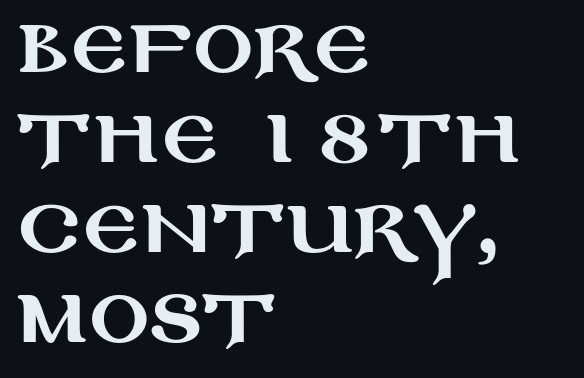
The image shows 75 px wide sans-serif type, upright; set left-aligned, line spacing 1.2x, normal letter spacing, not underlined; medium stroke contrast and a large x-height.
